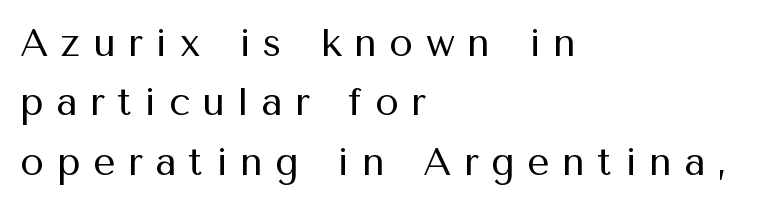
Here the glyphs are tracked loosely, breaking word shapes into spaced letters. Descenders are the only things crossing below the line. The letters carry no serifs — their stems end cleanly without finishing strokes. You could not count columns in this text — the font is proportionally spaced.
